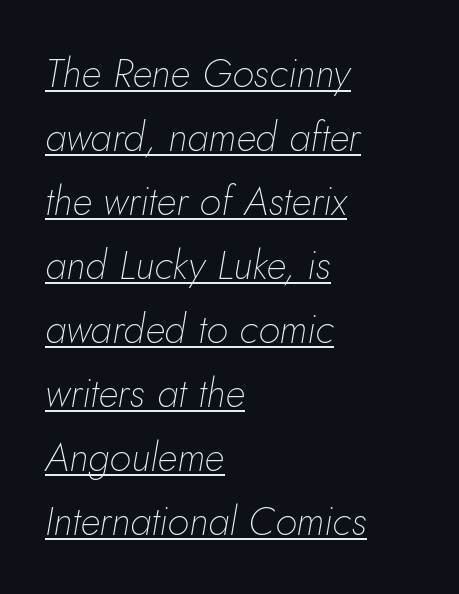
Summary of weight: not heavy and not bold. Quick note: interline space is typical. Left-aligned paragraph, ragged on the right. Notice how a bar underscores the lettering throughout.
